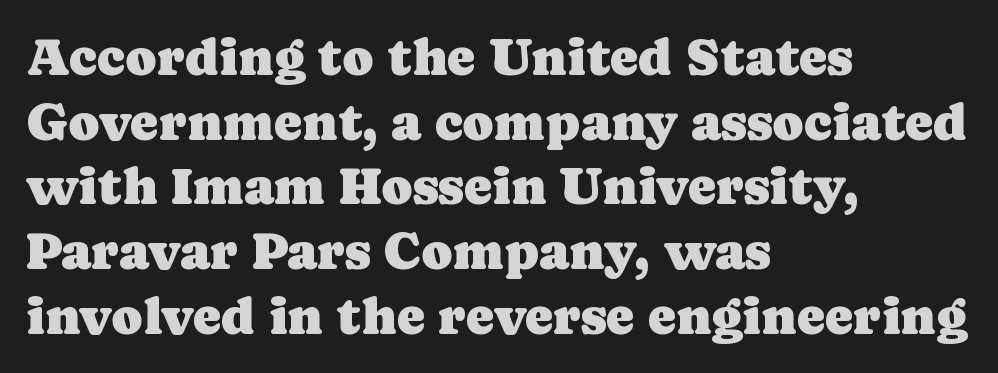
Q: Is the text italic (slanted)? A: No, it is upright.
Q: Is the typeface a serif or a sans-serif typeface? A: Serif.
Q: Is the text underlined? A: No.
Q: How is the paragraph aligned? A: Left-aligned.
Q: Is the spacing between letters normal or unusually wide? A: Normal.
Q: Width (condensed, normal, or wide)? A: Normal.
Q: Stroke contrast? A: Low.
Q: x-height? A: Medium.
Q: Monospaced? A: No.
